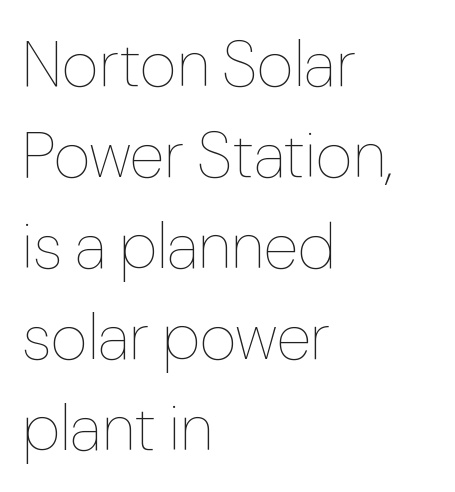
Q: Is the text bold? A: No.
Q: Is the text italic (slanted)? A: No, it is upright.
Q: Is the text underlined? A: No.
Q: How is the paragraph aligned? A: Left-aligned.
Q: Is the spacing between letters normal or unusually wide? A: Normal.
Q: Is the spacing between lines tight, normal or loose? A: Normal.
Q: Width (condensed, normal, or wide)? A: Normal.
Q: Stroke contrast? A: Low.
Q: x-height? A: Medium.
Q: Monospaced? A: No.
